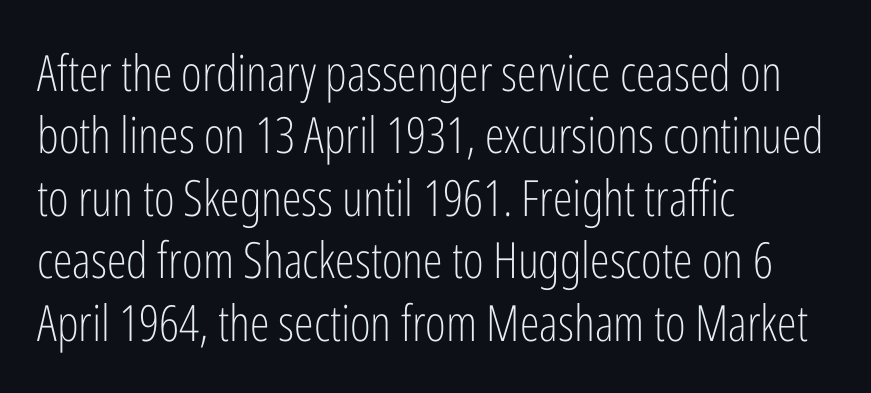
The image shows 50 px light, condensed sans-serif type, upright; set left-aligned, normal line spacing (1.25x), normal letter spacing, not underlined; low stroke contrast and a medium x-height.
